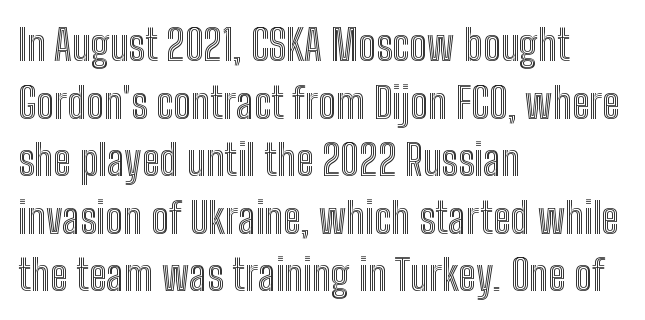
Q: Is the text italic (slanted)? A: No, it is upright.
Q: Is the text underlined? A: No.
Q: How is the paragraph aligned? A: Left-aligned.
Q: Is the spacing between letters normal or unusually wide? A: Normal.
Q: Is the spacing between lines tight, normal or loose? A: Normal.
Q: Width (condensed, normal, or wide)? A: Condensed.
Q: x-height? A: Medium.
Q: Monospaced? A: No.
